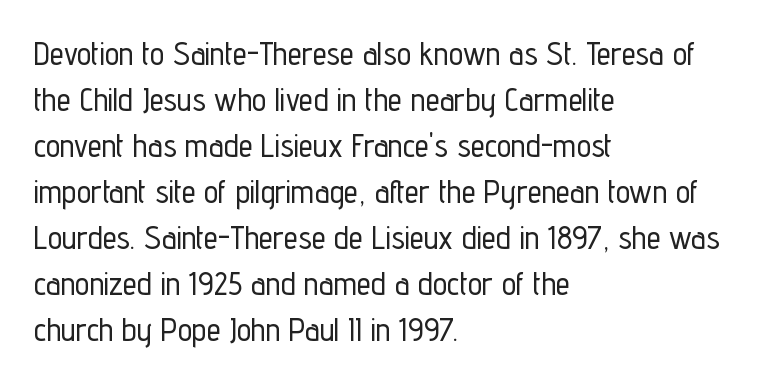
The letters carry no serifs — their stems end cleanly without finishing strokes. The space directly below the letters is spotless. Think of a printed novel: that variable character pitch is what you see here. Do the letters lean? They stand straight. Horizontal bands of white between lines are of average thickness. Does extra space separate the letters? No, they use regular spacing.
